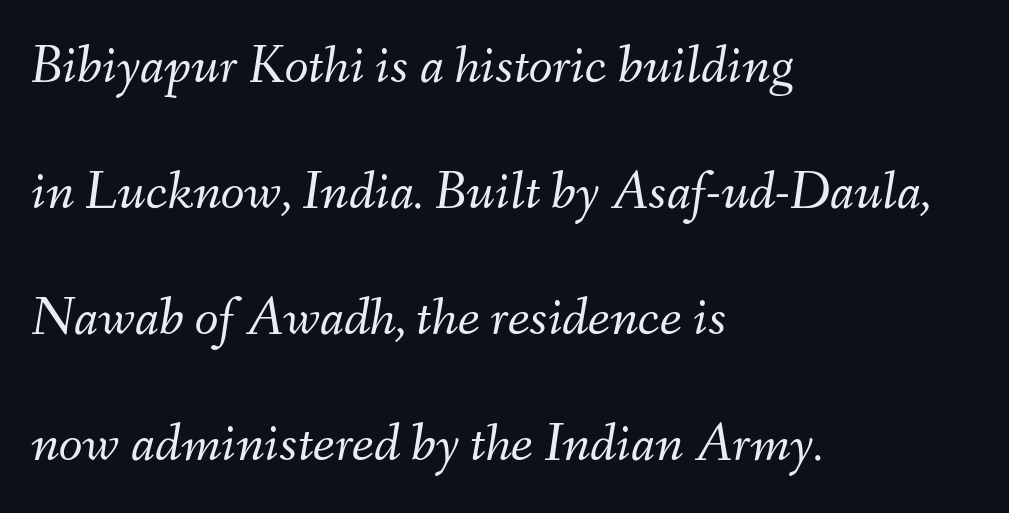
Q: Is the text bold? A: No.
Q: Is the text italic (slanted)? A: Yes, it leans right by about 9 degrees.
Q: Is the text underlined? A: No.
Q: How is the paragraph aligned? A: Left-aligned.
Q: Is the spacing between letters normal or unusually wide? A: Normal.
Q: Is the spacing between lines tight, normal or loose? A: Loose.
Q: Width (condensed, normal, or wide)? A: Normal.
Q: Stroke contrast? A: Medium.
Q: x-height? A: Small.
Q: Monospaced? A: No.
